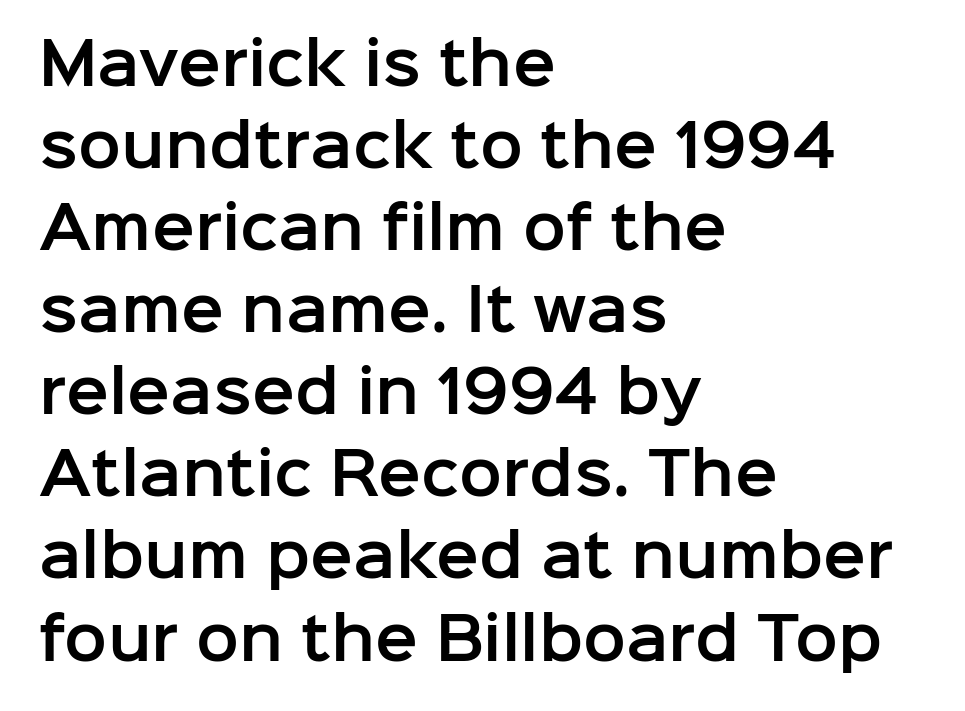
The image shows 57 px sans-serif type, upright; set left-aligned, normal line spacing (1.44x), normal letter spacing, not underlined; low stroke contrast and a medium x-height.
